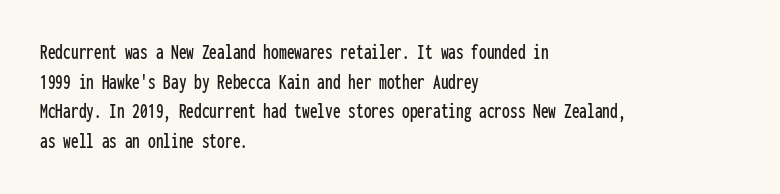
{"italic": "no", "underline": "no", "align": "left", "line_spacing": "normal", "line_spacing_ratio": 1.35, "letter_spacing": "normal", "letter_spacing_em": 0.0, "glyph_px": 22}
